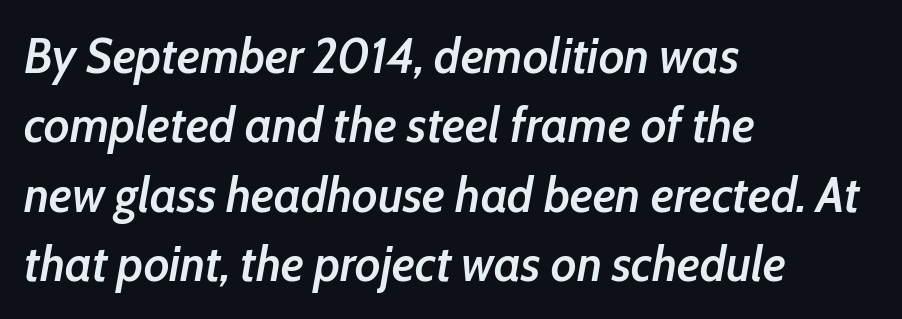
The image shows 50 px semibold, condensed type, italic (leaning right); set left-aligned, normal line spacing (1.39x), normal letter spacing, not underlined; low stroke contrast and a medium x-height.
